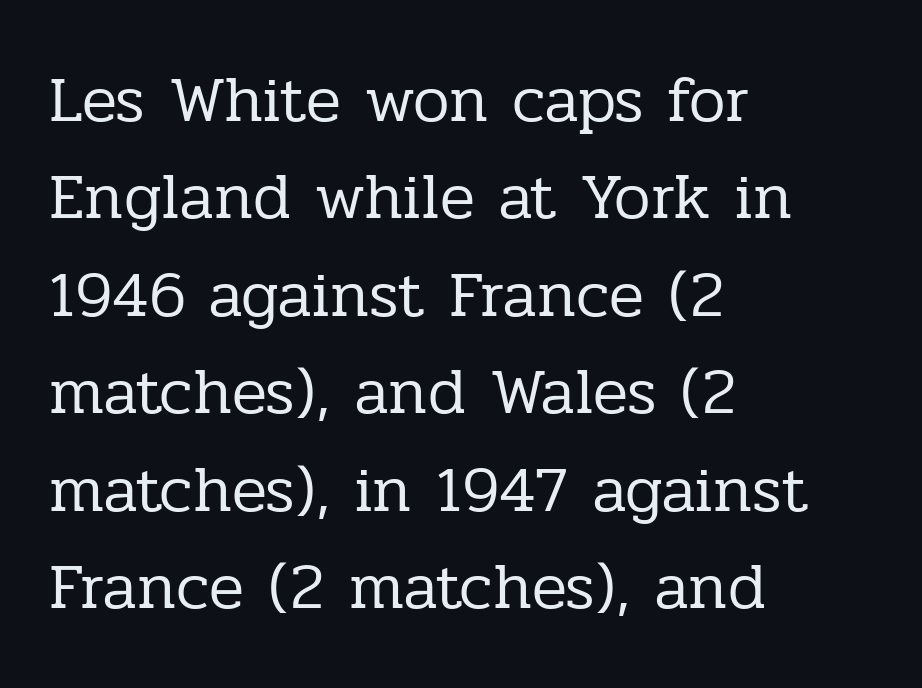
Q: Is the text bold? A: No.
Q: Is the text italic (slanted)? A: No, it is upright.
Q: Is the typeface a serif or a sans-serif typeface? A: Serif.
Q: Is the text underlined? A: No.
Q: How is the paragraph aligned? A: Left-aligned.
Q: Is the spacing between letters normal or unusually wide? A: Normal.
Q: Is the spacing between lines tight, normal or loose? A: Normal.
Q: Width (condensed, normal, or wide)? A: Normal.
Q: Stroke contrast? A: Low.
Q: x-height? A: Medium.
Q: Monospaced? A: No.
